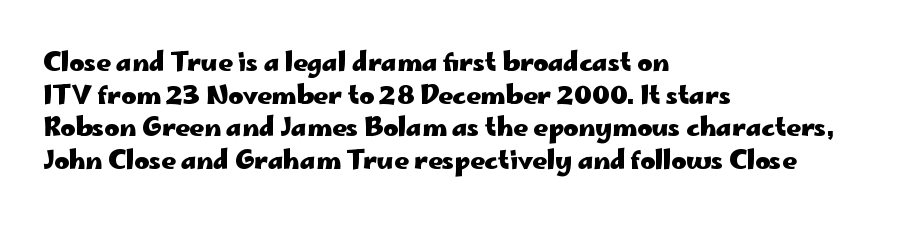
{"italic": "no", "bold": "yes", "underline": "no", "align": "left", "line_spacing": "normal", "line_spacing_ratio": 1.31, "letter_spacing": "normal", "letter_spacing_em": 0.0, "glyph_px": 25}
